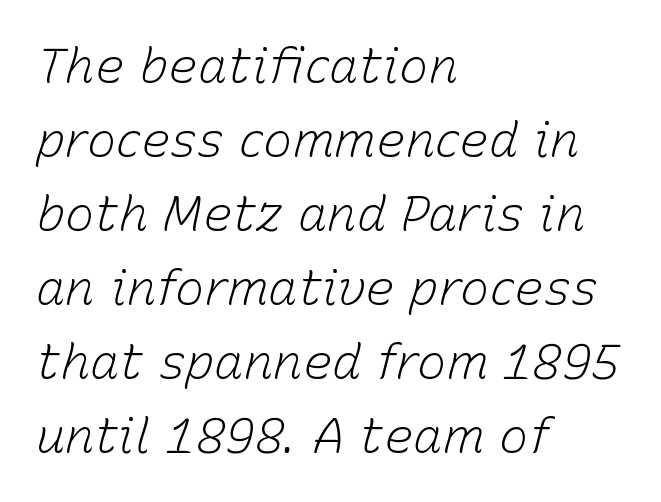
Q: Is the text bold? A: No.
Q: Is the text italic (slanted)? A: Yes, it leans right by about 15 degrees.
Q: Is the text underlined? A: No.
Q: How is the paragraph aligned? A: Left-aligned.
Q: Is the spacing between letters normal or unusually wide? A: Normal.
Q: Is the spacing between lines tight, normal or loose? A: Normal.
Q: Width (condensed, normal, or wide)? A: Normal.
Q: Stroke contrast? A: Low.
Q: x-height? A: Medium.
Q: Monospaced? A: No.
